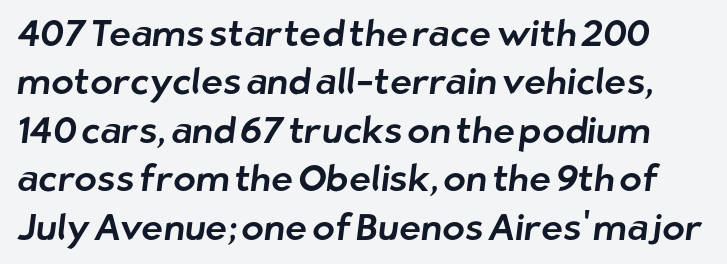
{"serif": "no", "width": "normal", "stroke_contrast": "low", "x_height": "medium", "monospaced": "no", "underline": "no", "line_spacing": "normal", "line_spacing_ratio": 1.31, "letter_spacing": "normal", "letter_spacing_em": 0.0, "glyph_px": 37}
